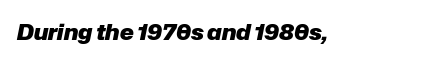
{"italic": "yes", "lean": "right", "slant_degrees": 12, "bold": "yes", "underline": "no", "letter_spacing": "normal", "letter_spacing_em": 0.0, "glyph_px": 21}
